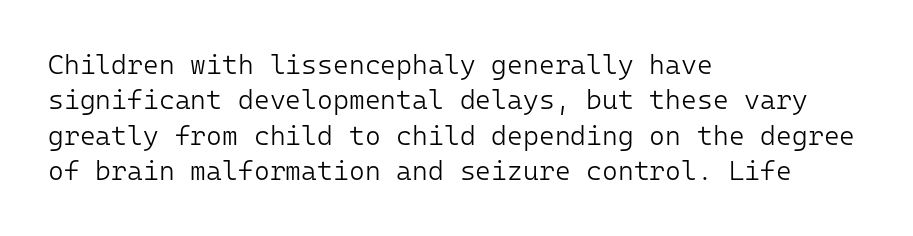
Q: Is the text bold? A: No.
Q: Is the text italic (slanted)? A: No, it is upright.
Q: Is the text underlined? A: No.
Q: How is the paragraph aligned? A: Left-aligned.
Q: Is the spacing between letters normal or unusually wide? A: Normal.
Q: Is the spacing between lines tight, normal or loose? A: Normal.
